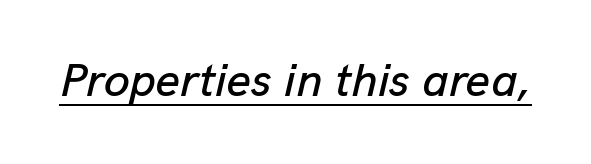
{"italic": "yes", "lean": "right", "slant_degrees": 13, "width": "normal", "stroke_contrast": "low", "x_height": "medium", "monospaced": "no", "underline": "yes", "letter_spacing": "normal", "letter_spacing_em": 0.0, "glyph_px": 47}
